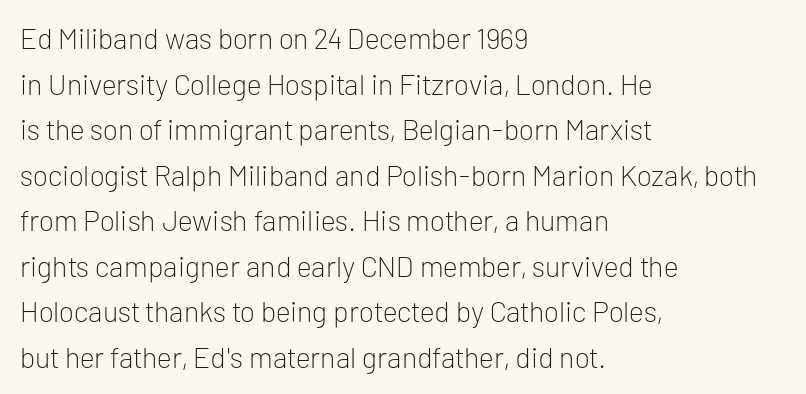
The image shows 29 px light sans-serif type, upright; set left-aligned, normal line spacing (1.57x), normal letter spacing, not underlined; low stroke contrast and a medium x-height.
